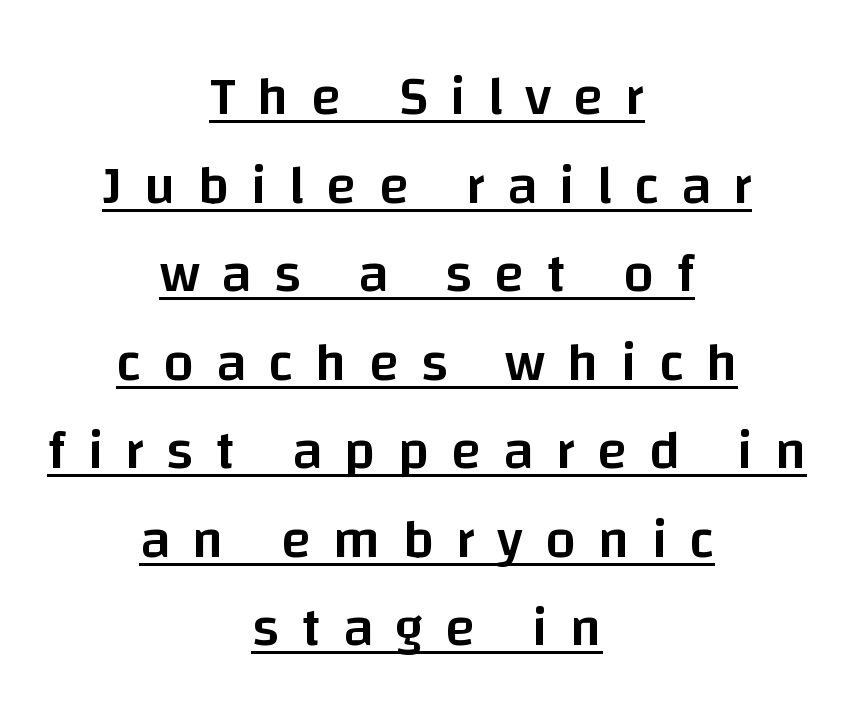
{"serif": "no", "italic": "no", "bold": "semi", "weight": "semibold", "width": "normal", "stroke_contrast": "low", "x_height": "large", "monospaced": "no", "underline": "yes", "align": "center", "line_spacing": "normal", "line_spacing_ratio": 1.61, "letter_spacing": "wide", "letter_spacing_em": 0.4, "glyph_px": 55}
